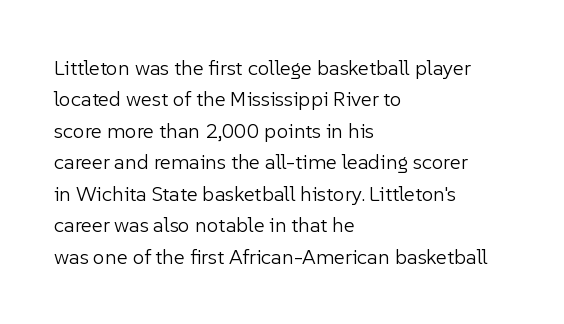
Q: Is the text bold? A: No.
Q: Is the text italic (slanted)? A: No, it is upright.
Q: Is the text underlined? A: No.
Q: How is the paragraph aligned? A: Left-aligned.
Q: Is the spacing between letters normal or unusually wide? A: Normal.
Q: Is the spacing between lines tight, normal or loose? A: Normal.
